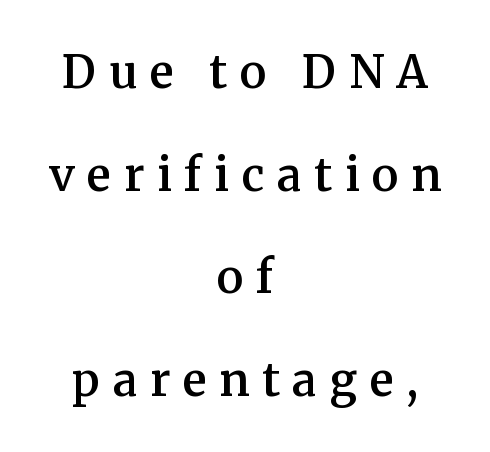
{"serif": "yes", "italic": "no", "bold": "semi", "weight": "semibold", "width": "normal", "stroke_contrast": "medium", "x_height": "medium", "monospaced": "no", "underline": "no", "align": "center", "line_spacing": "loose", "line_spacing_ratio": 2.28, "letter_spacing": "wide", "letter_spacing_em": 0.28, "glyph_px": 45}
